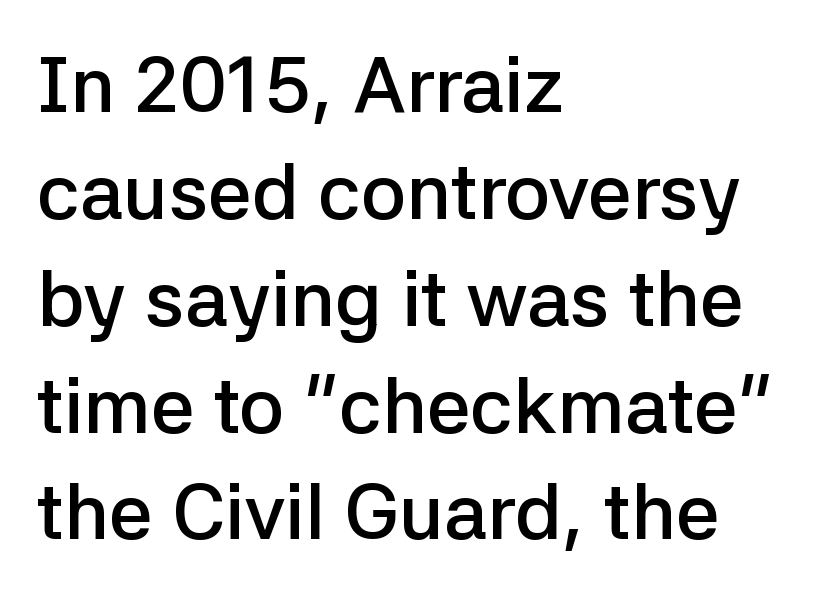
The image shows 78 px semibold sans-serif type, upright; set left-aligned, normal line spacing (1.37x), normal letter spacing, not underlined; low stroke contrast and a medium x-height.
